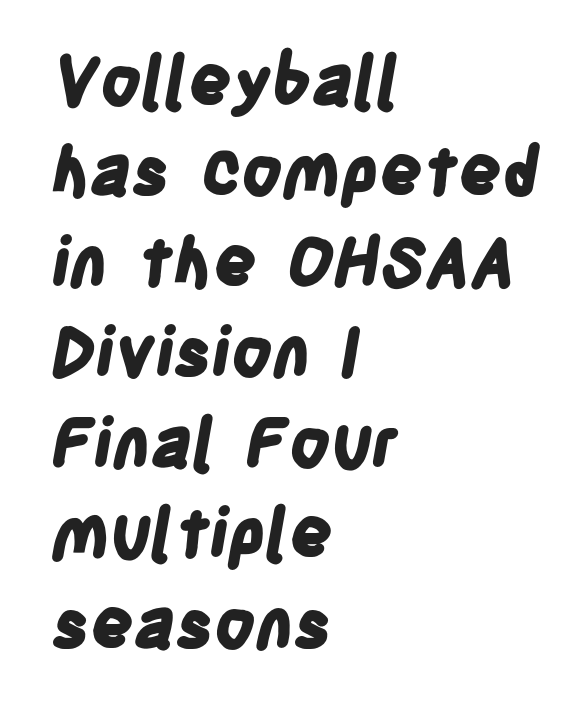
The image shows 67 px bold, condensed sans-serif type; set left-aligned, normal line spacing (1.35x), normal letter spacing, not underlined; low stroke contrast and a large x-height.
